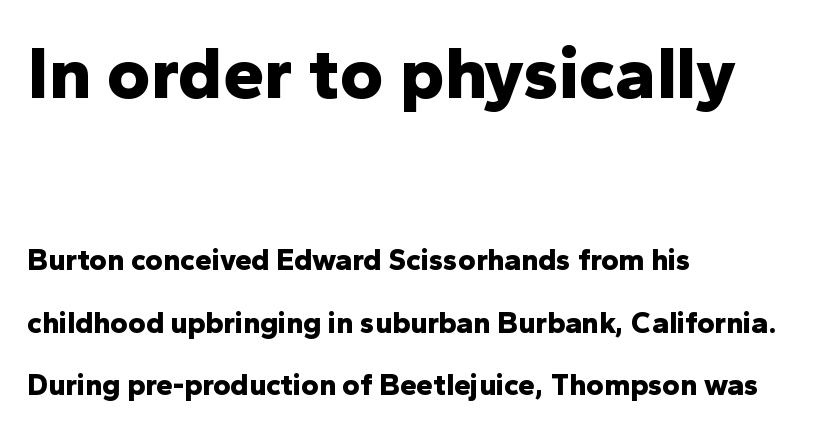
Q: Is the text bold? A: Yes.
Q: Is the text italic (slanted)? A: No, it is upright.
Q: Is the typeface a serif or a sans-serif typeface? A: Sans-serif.
Q: Is the text underlined? A: No.
Q: How is the paragraph aligned? A: Left-aligned.
Q: Is the spacing between letters normal or unusually wide? A: Normal.
Q: Is the spacing between lines tight, normal or loose? A: Loose.
Q: Which block of text is set in a larger size, the first (top) or the second (bottom)? A: The first (top) one.
Q: Width (condensed, normal, or wide)? A: Normal.
Q: Stroke contrast? A: Low.
Q: x-height? A: Medium.
Q: Monospaced? A: No.
